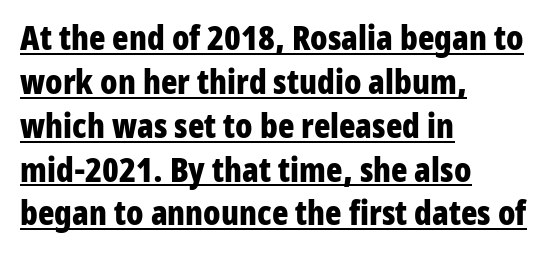
{"serif": "no", "italic": "no", "bold": "yes", "weight": "bold", "width": "condensed", "stroke_contrast": "low", "x_height": "medium", "monospaced": "no", "underline": "yes", "align": "left", "line_spacing": "normal", "line_spacing_ratio": 1.29, "letter_spacing": "normal", "letter_spacing_em": 0.0, "glyph_px": 34}
